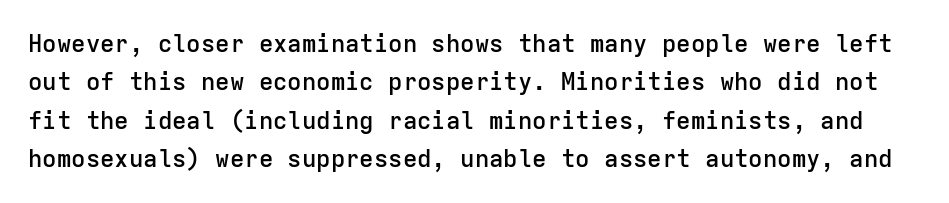
The image shows 24 px text type, upright; set normal line spacing (1.6x), normal letter spacing, not underlined.
